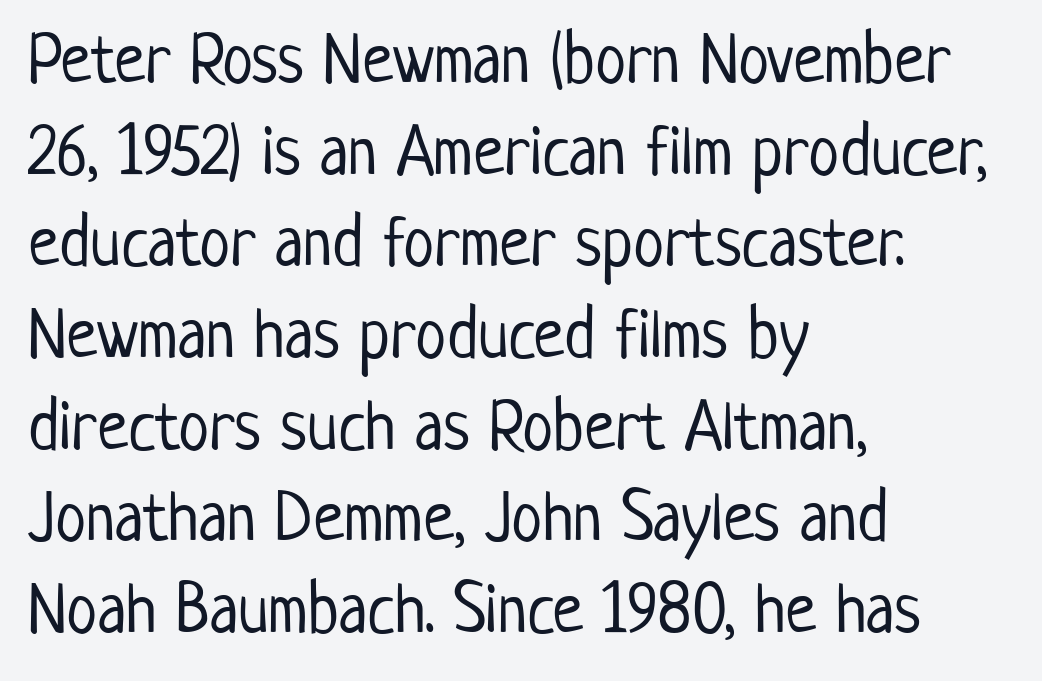
The image shows 70 px light, condensed sans-serif type, upright; set left-aligned, normal line spacing (1.31x), normal letter spacing, not underlined; low stroke contrast and a medium x-height.
